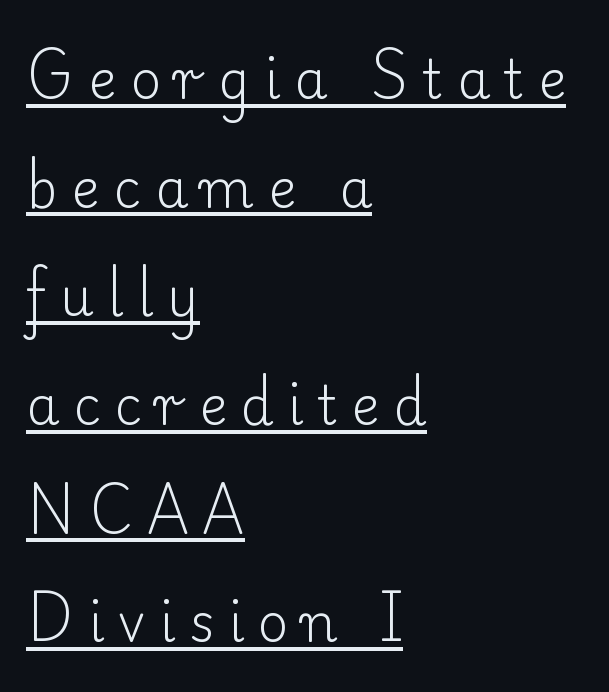
Q: Is the text bold? A: No.
Q: Is the text italic (slanted)? A: No, it is upright.
Q: Is the text underlined? A: Yes.
Q: How is the paragraph aligned? A: Left-aligned.
Q: Is the spacing between letters normal or unusually wide? A: Unusually wide.
Q: Is the spacing between lines tight, normal or loose? A: Loose.
Q: Width (condensed, normal, or wide)? A: Normal.
Q: Stroke contrast? A: Low.
Q: x-height? A: Small.
Q: Monospaced? A: No.
